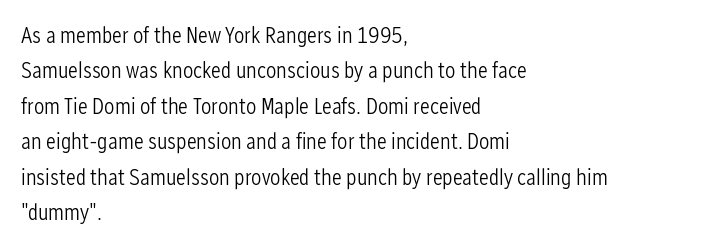
Q: Is the text bold? A: No.
Q: Is the text italic (slanted)? A: No, it is upright.
Q: Is the text underlined? A: No.
Q: How is the paragraph aligned? A: Left-aligned.
Q: Is the spacing between letters normal or unusually wide? A: Normal.
Q: Is the spacing between lines tight, normal or loose? A: Normal.
